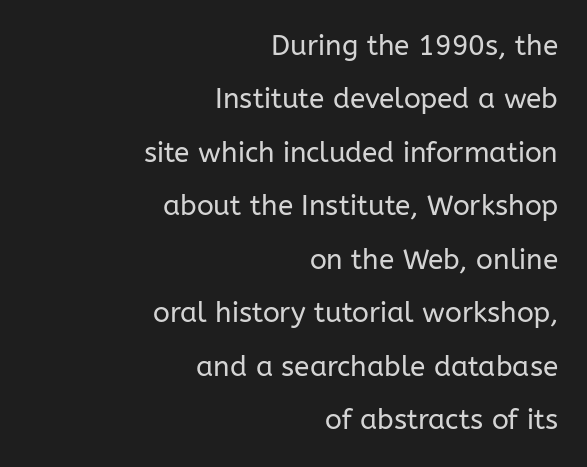
Q: Is the text bold? A: No.
Q: Is the text italic (slanted)? A: No, it is upright.
Q: Is the typeface a serif or a sans-serif typeface? A: Sans-serif.
Q: Is the text underlined? A: No.
Q: How is the paragraph aligned? A: Right-aligned.
Q: Is the spacing between letters normal or unusually wide? A: Normal.
Q: Is the spacing between lines tight, normal or loose? A: Loose.
Q: Width (condensed, normal, or wide)? A: Normal.
Q: Stroke contrast? A: Low.
Q: x-height? A: Medium.
Q: Monospaced? A: No.
